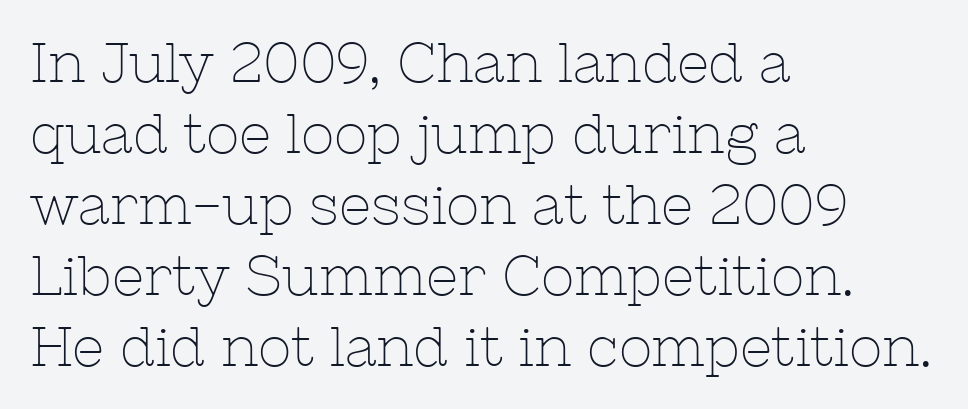
{"serif": "yes", "italic": "no", "bold": "no", "weight": "thin", "width": "normal", "stroke_contrast": "low", "x_height": "medium", "monospaced": "no", "underline": "no", "align": "left", "line_spacing": "normal", "line_spacing_ratio": 1.27, "letter_spacing": "normal", "letter_spacing_em": 0.0, "glyph_px": 56}
